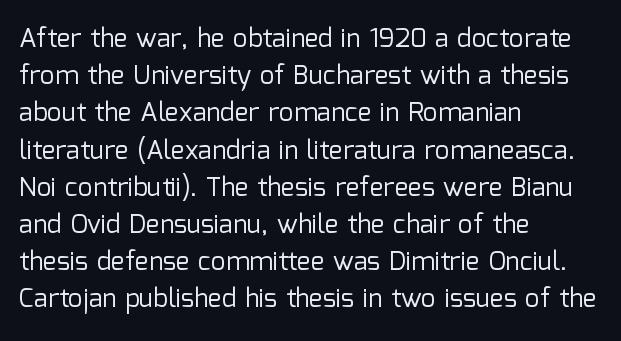
The rendering anchors every line to the left-hand side. A clean baseline with only descenders dipping below it. No chunkiness to these letters — they're not bold. Leading matches the norm, producing a regular column. Ascenders rise straight up at ninety degrees. Nobody touched the tracking dial on this one.
